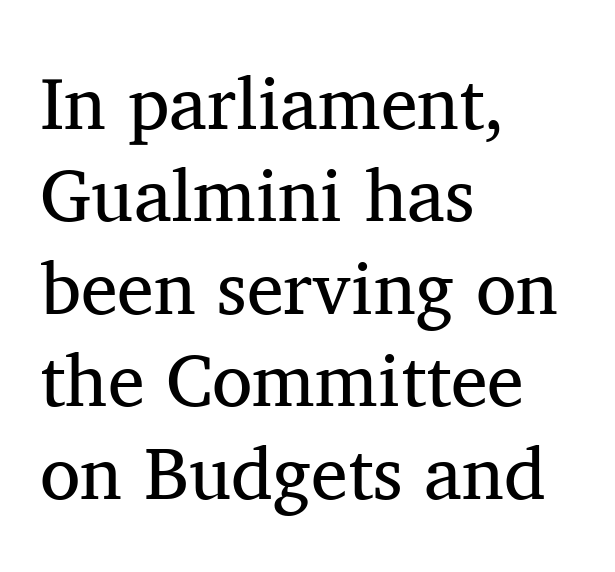
The image shows 74 px regular-weight serif type, upright; set left-aligned, normal line spacing (1.25x), normal letter spacing, not underlined; medium stroke contrast and a medium x-height.
